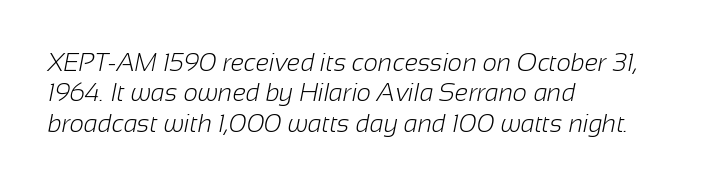
{"bold": "no", "underline": "no", "align": "left", "line_spacing_ratio": 1.22, "letter_spacing": "normal", "letter_spacing_em": 0.0, "glyph_px": 25}
